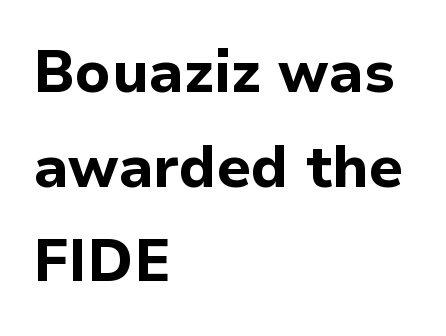
The image shows 58 px bold sans-serif type, upright; set left-aligned, normal line spacing (1.63x), normal letter spacing, not underlined; low stroke contrast and a medium x-height.
